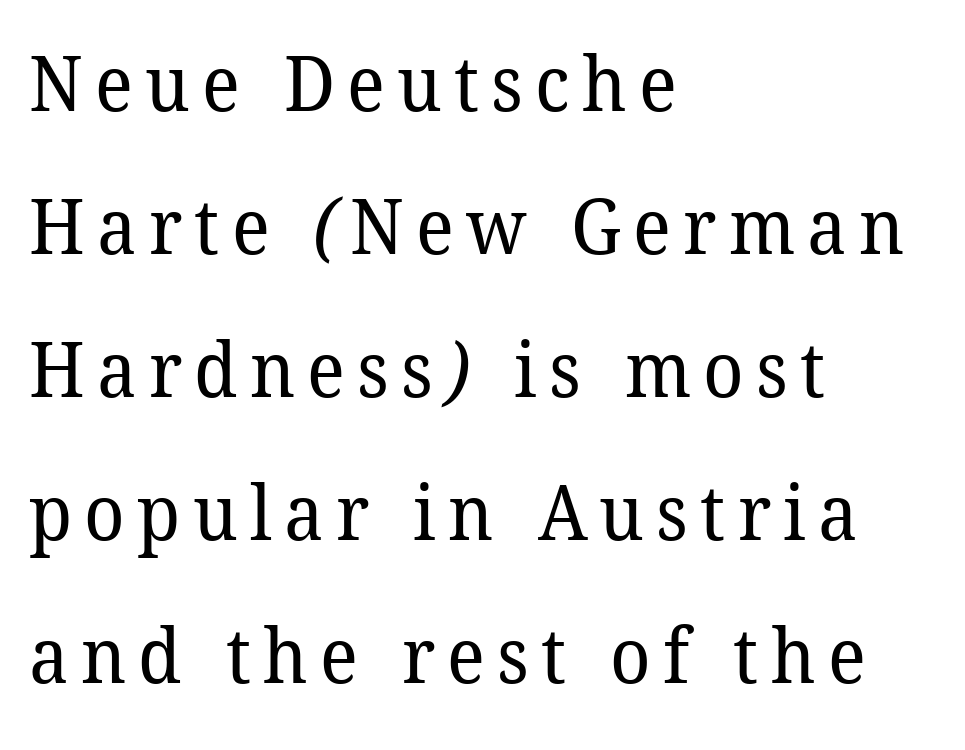
Q: Is the text bold? A: No.
Q: Is the typeface a serif or a sans-serif typeface? A: Serif.
Q: Is the text underlined? A: No.
Q: How is the paragraph aligned? A: Left-aligned.
Q: Width (condensed, normal, or wide)? A: Normal.
Q: Stroke contrast? A: Low.
Q: x-height? A: Medium.
Q: Monospaced? A: No.
